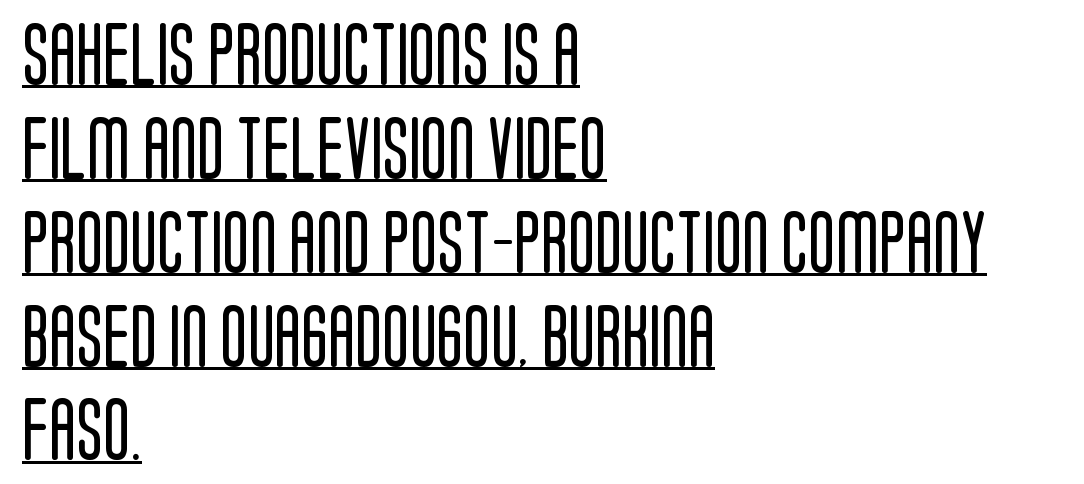
The image shows 63 px regular-weight, condensed sans-serif type, upright; set left-aligned, normal line spacing (1.49x), normal letter spacing, underlined; low stroke contrast and a large x-height.
